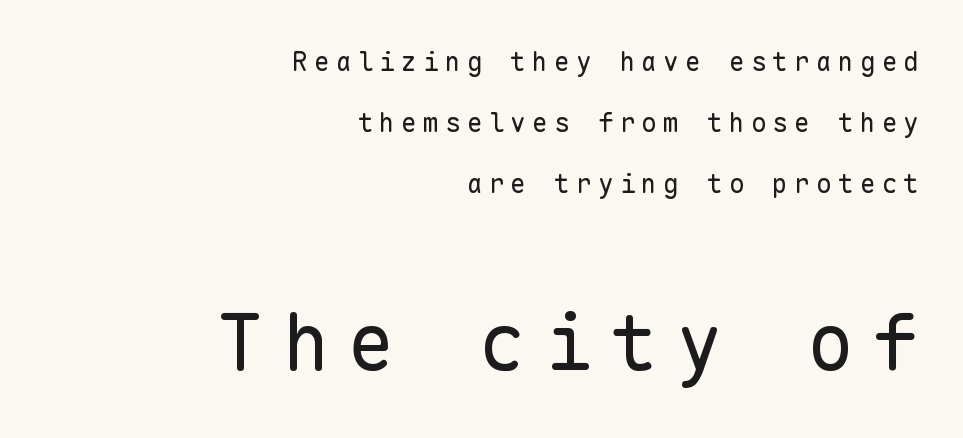
Is this a fixed-width face? Yes — each glyph sits in an identical cell. Each word looks stretched out because of the extra space between its letters. No feet cap the strokes, marking this as sans-serif type. Heaviness? Minimal to ordinary, like unemphasized prose. Which margin do the lines hug? The right one — the left edge is uneven. Honestly, there is no underline to notice here at all.
